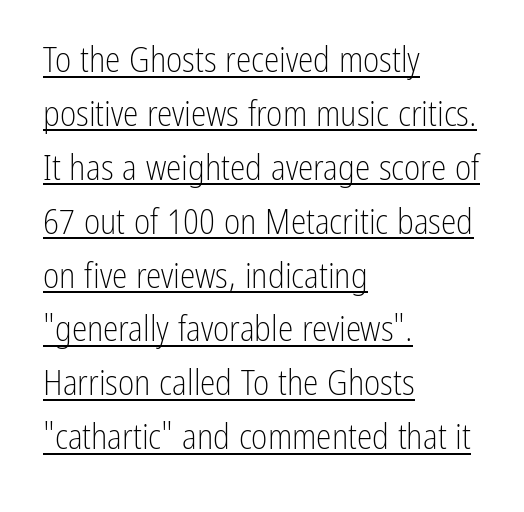
Q: Is the text bold? A: No.
Q: Is the text italic (slanted)? A: No, it is upright.
Q: Is the typeface a serif or a sans-serif typeface? A: Sans-serif.
Q: Is the text underlined? A: Yes.
Q: How is the paragraph aligned? A: Left-aligned.
Q: Is the spacing between letters normal or unusually wide? A: Normal.
Q: Is the spacing between lines tight, normal or loose? A: Normal.
Q: Width (condensed, normal, or wide)? A: Condensed.
Q: Stroke contrast? A: Low.
Q: x-height? A: Medium.
Q: Monospaced? A: No.
